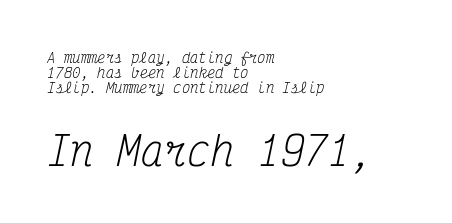
Q: Is the text bold? A: No.
Q: Is the text italic (slanted)? A: Yes, it leans right by about 12 degrees.
Q: Is the typeface a serif or a sans-serif typeface? A: Serif.
Q: Is the text underlined? A: No.
Q: How is the paragraph aligned? A: Left-aligned.
Q: Is the spacing between letters normal or unusually wide? A: Normal.
Q: Is the spacing between lines tight, normal or loose? A: Tight.
Q: Which block of text is set in a larger size, the first (top) or the second (bottom)? A: The second (bottom) one.
Q: Width (condensed, normal, or wide)? A: Condensed.
Q: Stroke contrast? A: Medium.
Q: x-height? A: Medium.
Q: Monospaced? A: Yes.
